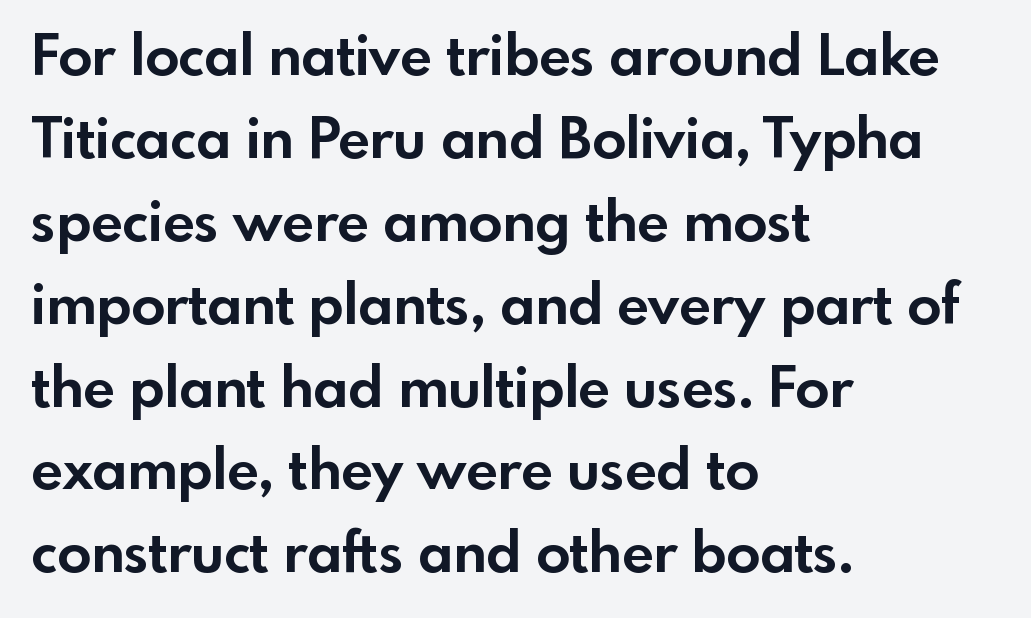
Interline gaps are of average width in this sample. The letters carry no serifs — their stems end cleanly without finishing strokes. Proportional: the letters do not fall into vertical columns. The space directly below the letters is spotless. All the whitespace from short lines collects on the right.
